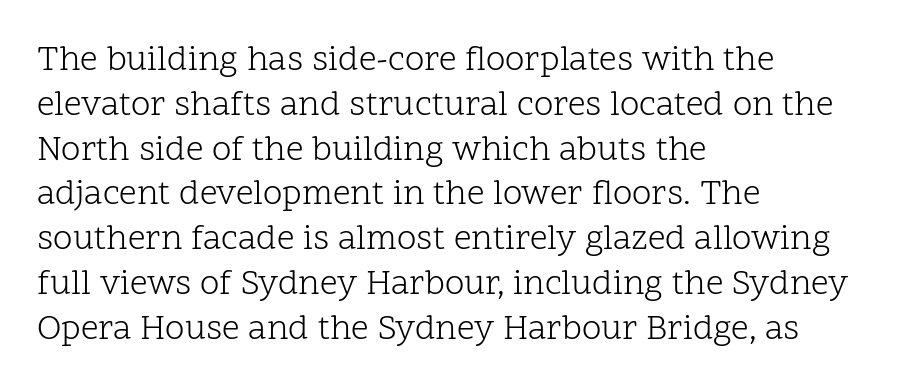
{"serif": "yes", "italic": "no", "bold": "no", "weight": "light", "width": "normal", "stroke_contrast": "low", "x_height": "medium", "monospaced": "no", "underline": "no", "align": "left", "line_spacing": "normal", "line_spacing_ratio": 1.28, "letter_spacing": "normal", "letter_spacing_em": 0.0, "glyph_px": 35}
